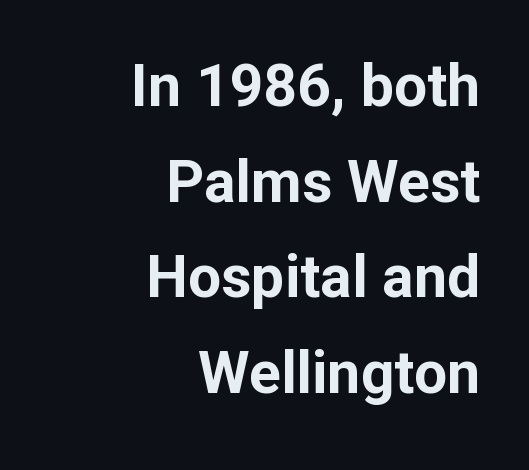
Clear beneath every line of the passage. Check where the strokes stop: nothing finishes them off — pure sans. The line-height multiplier appears to be the usual default. Typesetter's note: full bold, strokes at maximum text heaviness. Vertical strokes here are truly vertical.
